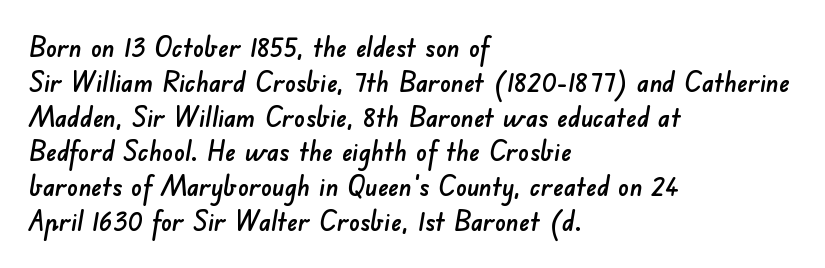
Q: Is the text underlined? A: No.
Q: How is the paragraph aligned? A: Left-aligned.
Q: Is the spacing between letters normal or unusually wide? A: Normal.
Q: Is the spacing between lines tight, normal or loose? A: Normal.
